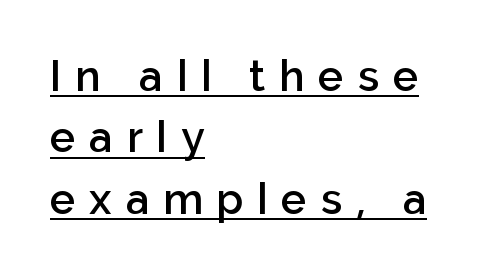
{"serif": "no", "italic": "no", "bold": "semi", "weight": "semibold", "width": "normal", "stroke_contrast": "low", "x_height": "medium", "monospaced": "no", "underline": "yes", "align": "left", "line_spacing": "normal", "line_spacing_ratio": 1.43, "letter_spacing": "wide", "letter_spacing_em": 0.32, "glyph_px": 43}
